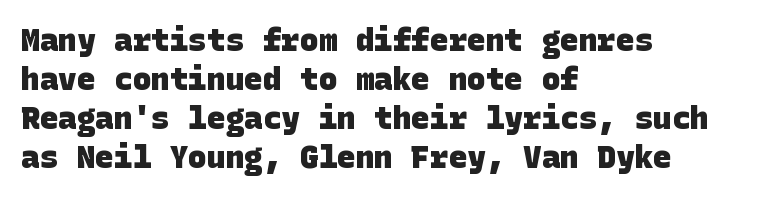
The image shows 31 px heavy sans-serif type; set left-aligned, normal line spacing (1.26x), normal letter spacing, not underlined; low stroke contrast and a large x-height.
